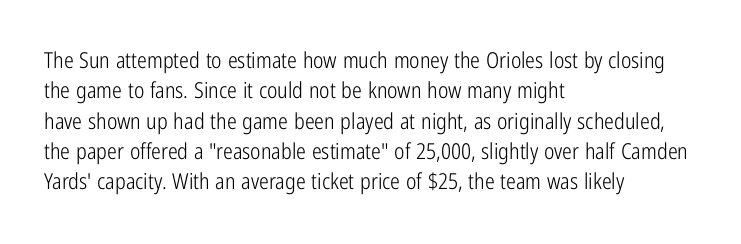
Q: Is the text bold? A: No.
Q: Is the text italic (slanted)? A: No, it is upright.
Q: Is the text underlined? A: No.
Q: How is the paragraph aligned? A: Left-aligned.
Q: Is the spacing between letters normal or unusually wide? A: Normal.
Q: Is the spacing between lines tight, normal or loose? A: Normal.
